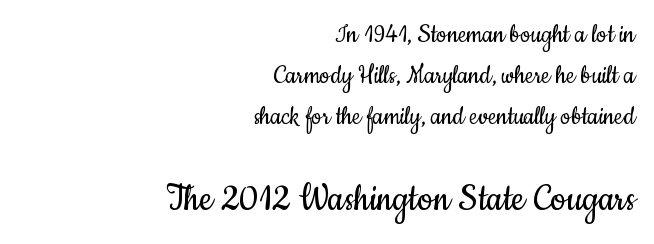
The image shows 43 px regular-weight, condensed sans-serif type; set right-aligned, normal line spacing (1.41x), normal letter spacing, not underlined; the second (bottom) block is 1.48x larger; low stroke contrast and a small x-height.
